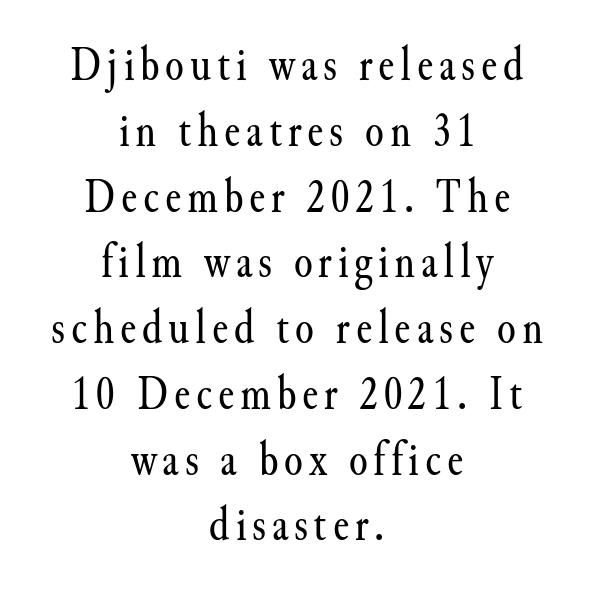
The passage shown is not underscored anywhere. The letters advance in unequal steps, a hallmark of proportional type. Whoever set this chose a conventional vertical rhythm. Notice how the stems are strictly vertical — no italics here.
